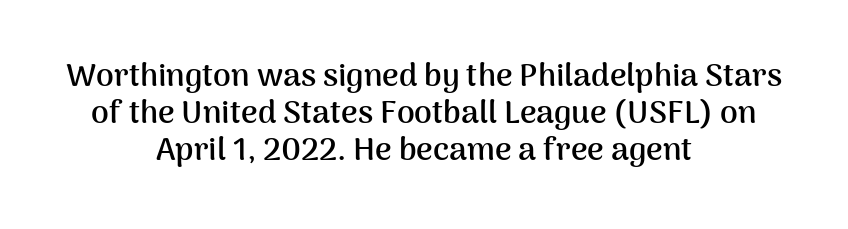
This rendering uses center alignment, leaving both contours irregular but symmetric. A full-strength bold gives these letters their thick strokes. Tightly led — the rows are bunched. Each word holds together tightly as a unit, with standard inter-letter gaps. When letters stand straight like this, we call the style roman or upright.
